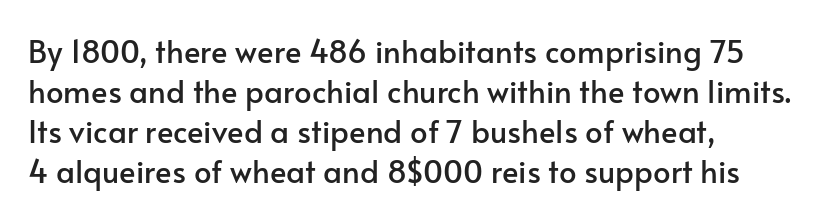
This rendering uses left alignment, leaving the right contour irregular. Each new line begins a customary step beneath the previous one. The specimen omits any rule beneath the text block's lines. Here the designer chose a conventional face with non-uniform glyph widths.
